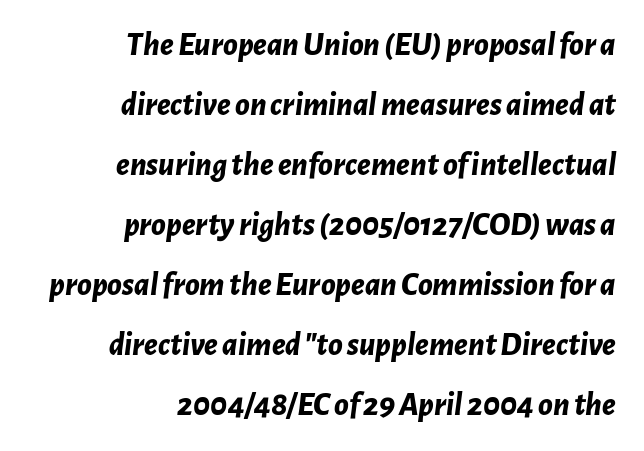
The image shows 33 px bold type, italic (leaning right); set right-aligned, line spacing 1.82x, normal letter spacing, not underlined; low stroke contrast and a medium x-height.
